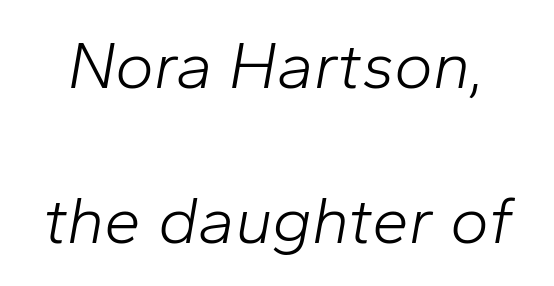
Q: Is the text bold? A: No.
Q: Is the text italic (slanted)? A: Yes, it leans right by about 10 degrees.
Q: Is the text underlined? A: No.
Q: Is the spacing between letters normal or unusually wide? A: Normal.
Q: Is the spacing between lines tight, normal or loose? A: Loose.
Q: Width (condensed, normal, or wide)? A: Normal.
Q: Stroke contrast? A: Low.
Q: x-height? A: Medium.
Q: Monospaced? A: No.
